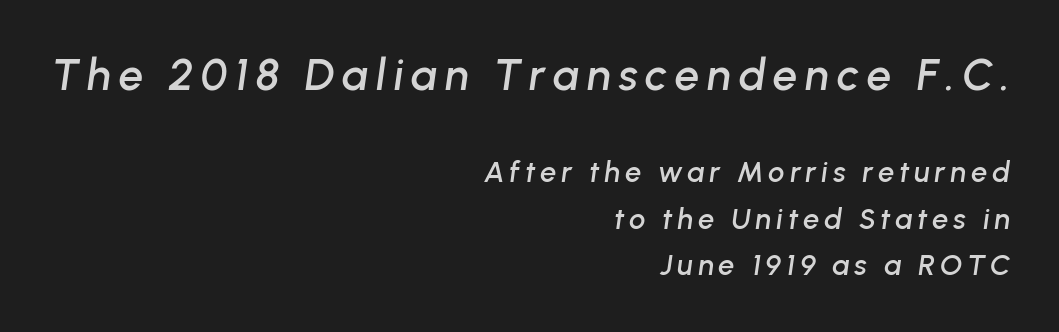
This is oblique type, the kind used for emphasis or titles. Proportional: the letters do not fall into vertical columns. One glance says typical: line gaps are just what's usual. Whoever set this made the first block the dominant, larger element.
